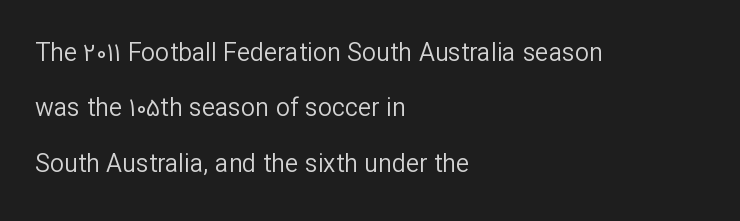
{"italic": "no", "bold": "no", "underline": "no", "align": "left", "line_spacing": "loose", "line_spacing_ratio": 2.22, "letter_spacing": "normal", "letter_spacing_em": 0.0, "glyph_px": 25}
